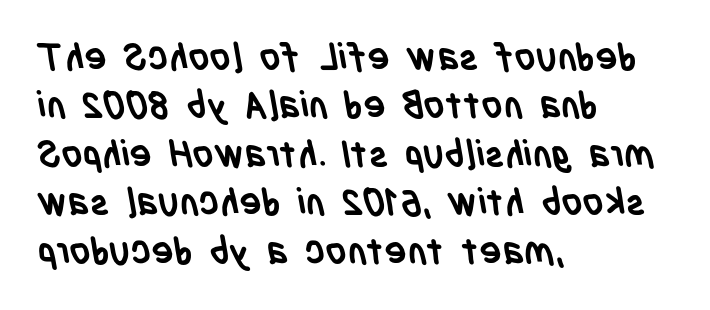
The image shows 37 px semibold, condensed sans-serif type; set left-aligned, normal line spacing (1.31x), normal letter spacing, not underlined; low stroke contrast and a large x-height.
